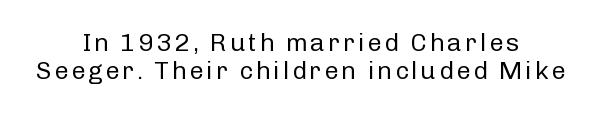
{"italic": "no", "bold": "no", "underline": "no", "align": "center", "line_spacing": "tight", "line_spacing_ratio": 1.14, "glyph_px": 25}
